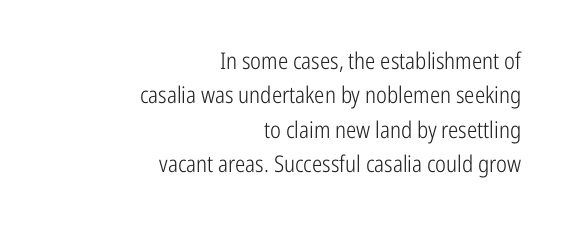
Is the letter spacing exaggerated? No — it looks like the ordinary default. Compared with typical paragraphs, the rows here are spaced about the same. Letters rest on an invisible, unmarked baseline. Heft: none added — not bold. A student would call this right alignment; a typographer would say flush right, rag left.
